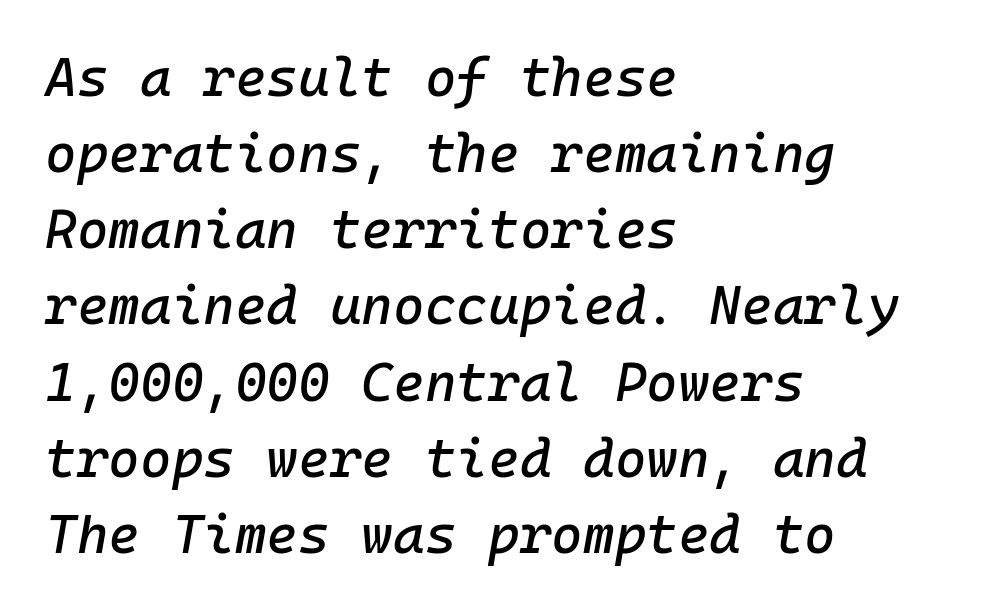
The image shows 54 px text type, italic (leaning right), monospaced; set left-aligned, normal line spacing (1.41x), normal letter spacing, not underlined; low stroke contrast and a medium x-height.
